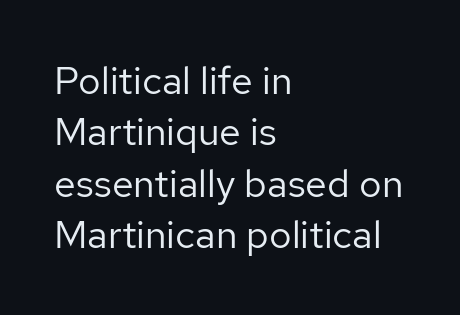
{"serif": "no", "italic": "no", "bold": "no", "weight": "regular", "width": "normal", "stroke_contrast": "low", "x_height": "medium", "monospaced": "no", "underline": "no", "align": "left", "line_spacing": "normal", "line_spacing_ratio": 1.32, "letter_spacing": "normal", "letter_spacing_em": 0.0, "glyph_px": 39}
